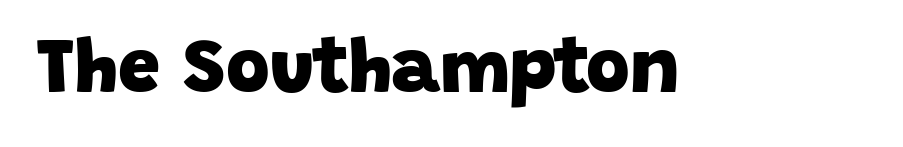
Q: Is the text bold? A: Yes.
Q: Is the typeface a serif or a sans-serif typeface? A: Sans-serif.
Q: Is the text underlined? A: No.
Q: Is the spacing between letters normal or unusually wide? A: Normal.
Q: Width (condensed, normal, or wide)? A: Normal.
Q: Stroke contrast? A: Low.
Q: x-height? A: Large.
Q: Monospaced? A: No.
